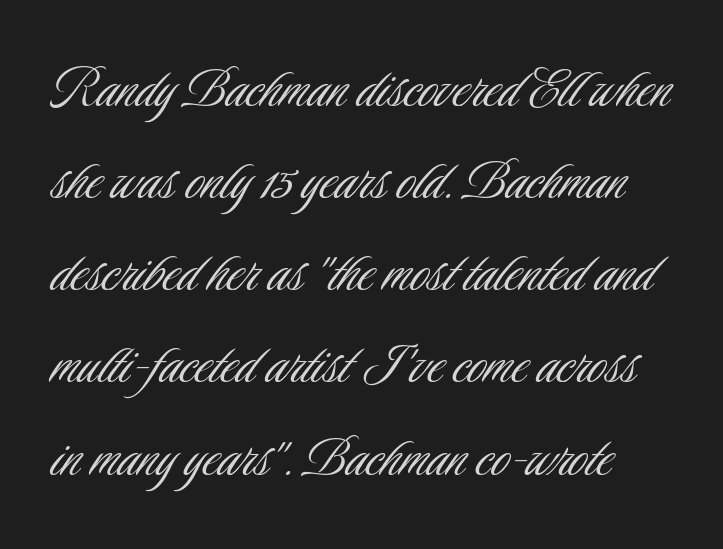
The image shows 64 px light, condensed sans-serif type; set normal line spacing (1.44x), normal letter spacing, not underlined; low stroke contrast and a small x-height.
